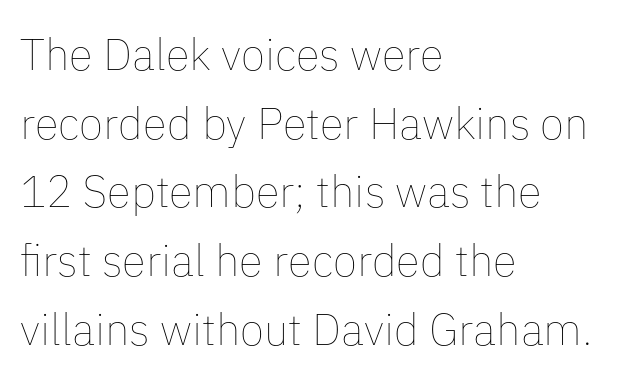
The image shows 44 px thin type, upright; set left-aligned, normal line spacing (1.56x), normal letter spacing, not underlined; low stroke contrast and a medium x-height.
